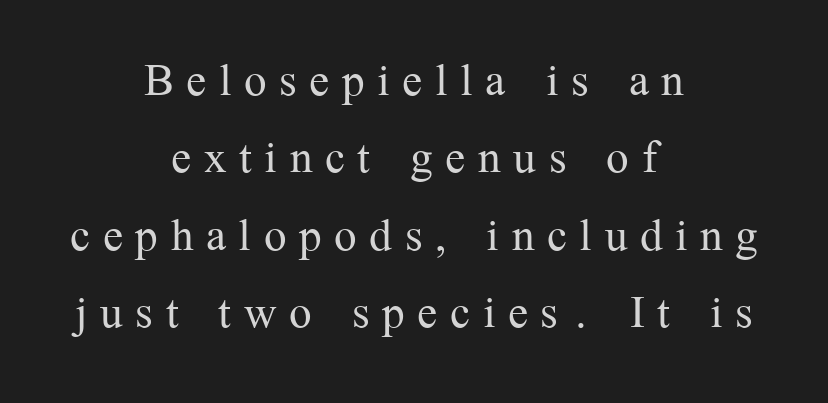
Between one letter and the next there's a generous, obvious gap. Line starts and ends both wander, symmetrically. You can tell from the footed stems that serif type was used. Letters rest on an invisible, unmarked baseline.
